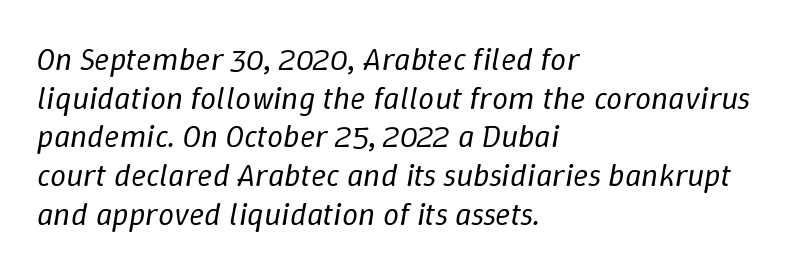
Has an underline been added? It has not. The lines are quadded left. It's the slanting kind of type. The cut favours lightness, reaching ordinary text weight at its darkest. Do the characters align in a grid? No, the font is proportional.
